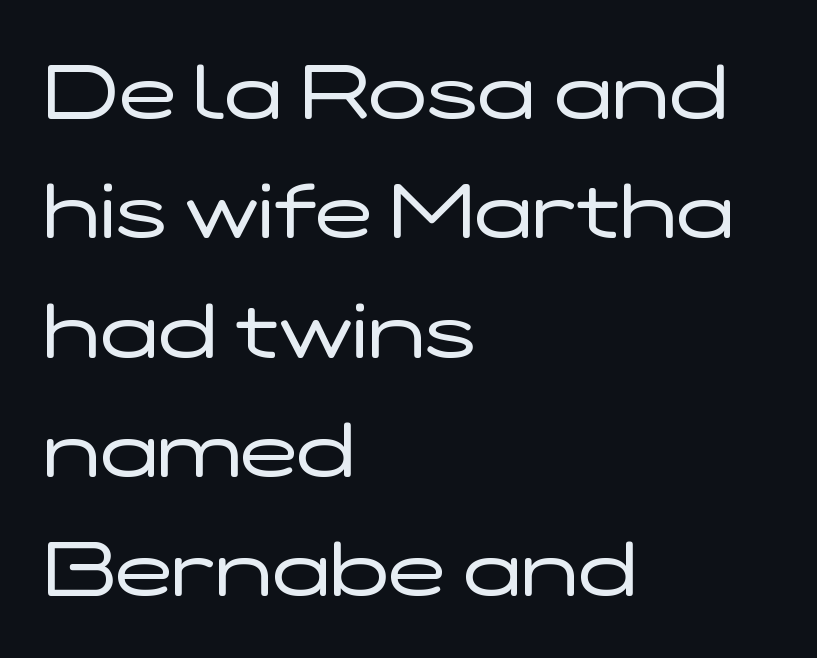
Q: Is the text bold? A: No.
Q: Is the text italic (slanted)? A: No, it is upright.
Q: Is the typeface a serif or a sans-serif typeface? A: Sans-serif.
Q: Is the text underlined? A: No.
Q: How is the paragraph aligned? A: Left-aligned.
Q: Is the spacing between letters normal or unusually wide? A: Normal.
Q: Is the spacing between lines tight, normal or loose? A: Normal.
Q: Width (condensed, normal, or wide)? A: Wide.
Q: Stroke contrast? A: Low.
Q: x-height? A: Medium.
Q: Monospaced? A: No.
